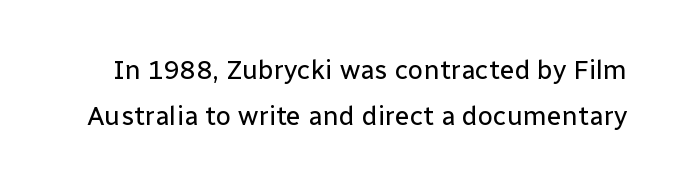
{"italic": "no", "bold": "no", "underline": "no", "line_spacing_ratio": 1.72, "letter_spacing": "normal", "letter_spacing_em": 0.0, "glyph_px": 27}
